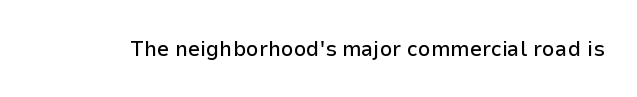
{"italic": "no", "underline": "no", "letter_spacing": "normal", "letter_spacing_em": 0.0, "glyph_px": 22}
